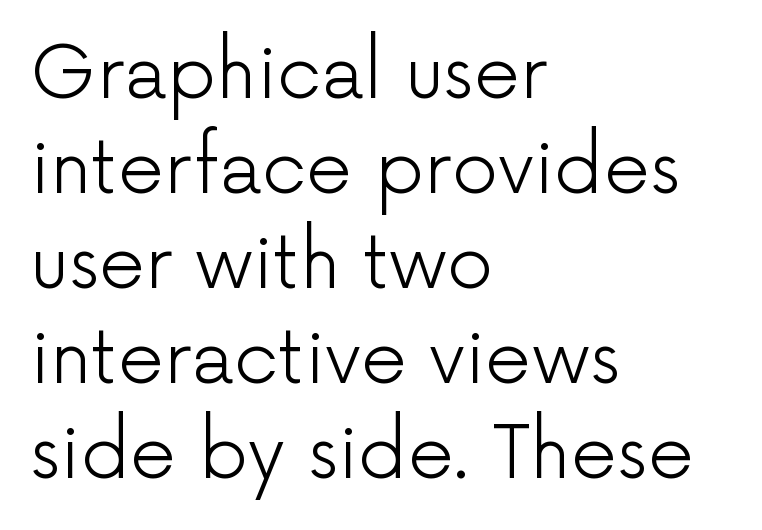
Italic: no, the glyphs are upright roman. Rows of type keep a routine distance in the vertical direction. The compositor pushed each line to the left boundary. Does extra space separate the letters? No, they use regular spacing. No chunkiness to these letters — they're not bold.
